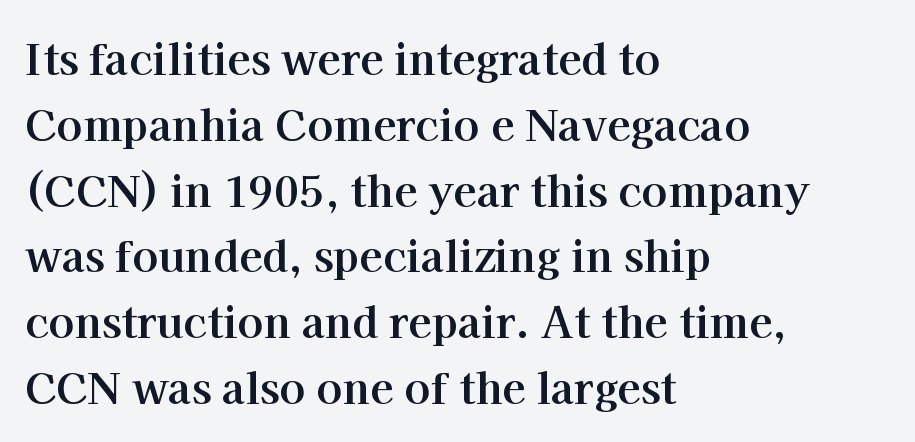
No word sits above an underline. Each word holds together tightly as a unit, with standard inter-letter gaps. Compared with an ordinary text face, these strokes are far heavier — a full bold. Leftover space on each line is placed entirely after the last word. Students, observe: this is what conventionally led text looks like. Note: serifs present on the glyphs.
